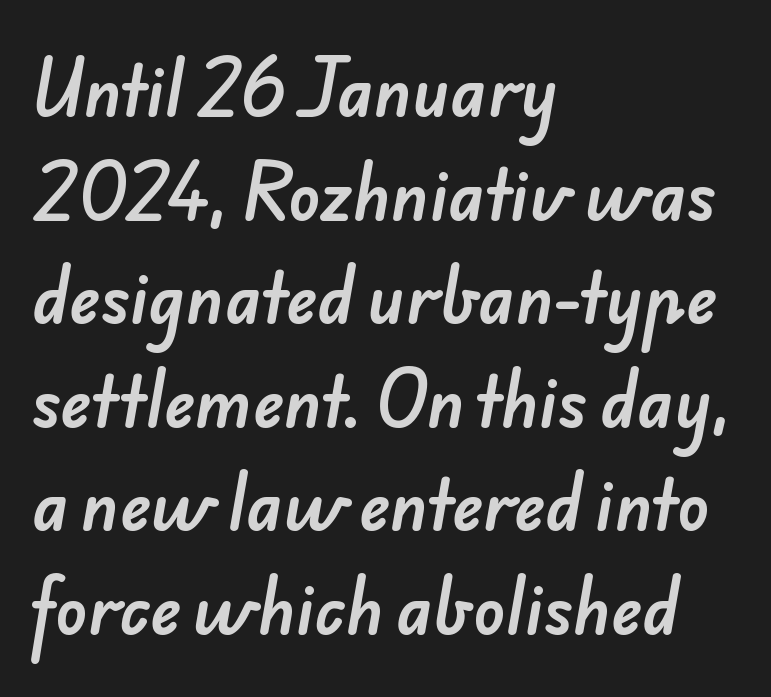
{"serif": "no", "width": "normal", "stroke_contrast": "low", "x_height": "small", "monospaced": "no", "underline": "no", "align": "left", "line_spacing": "normal", "line_spacing_ratio": 1.57, "letter_spacing": "normal", "letter_spacing_em": 0.0, "glyph_px": 66}
